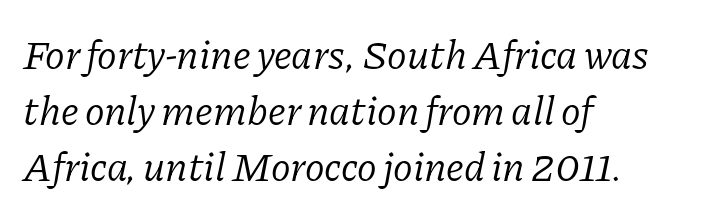
Quick note: italic. Stroke thickness stays within the range of a standard reading face or lighter. Every row of glyphs begins at an identical x-position on the left. The type family on display is of the serif kind.
